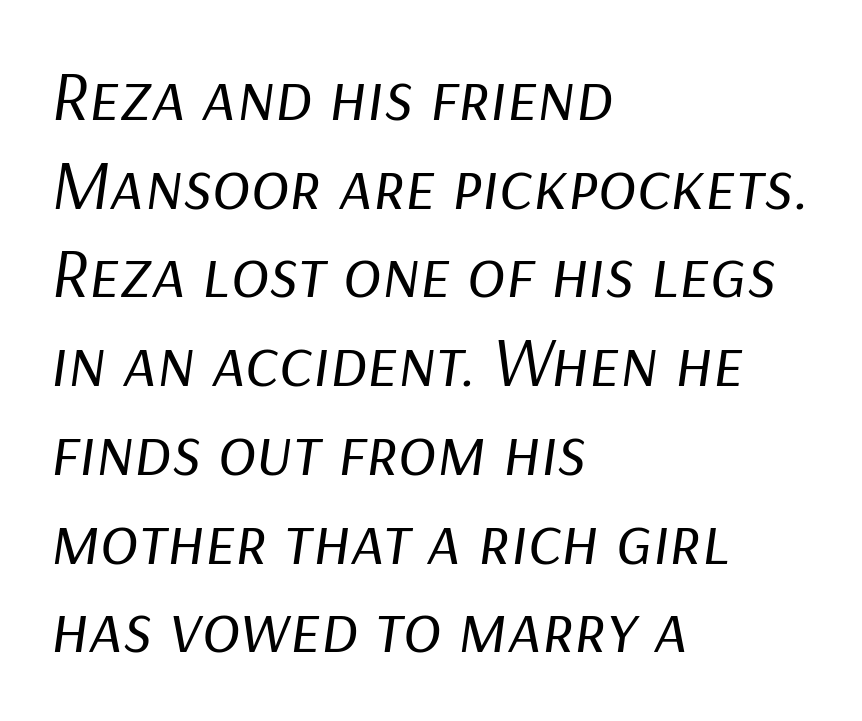
Q: Is the text bold? A: No.
Q: Is the text italic (slanted)? A: Yes, it leans right by about 9 degrees.
Q: Is the text underlined? A: No.
Q: How is the paragraph aligned? A: Left-aligned.
Q: Is the spacing between letters normal or unusually wide? A: Normal.
Q: Is the spacing between lines tight, normal or loose? A: Normal.
Q: Width (condensed, normal, or wide)? A: Normal.
Q: Stroke contrast? A: Low.
Q: x-height? A: Medium.
Q: Monospaced? A: No.
